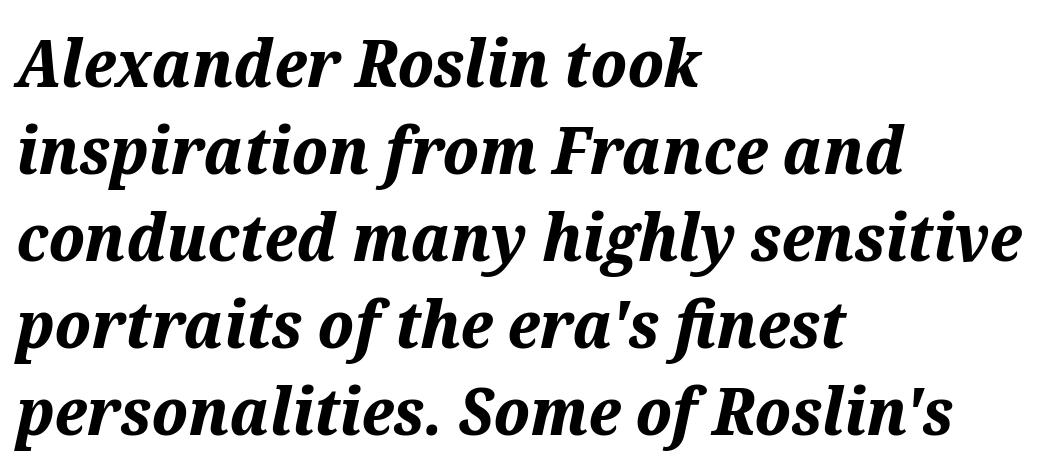
Note the varied advance widths — an 'i' is clearly narrower than an 'm'. Strong, thick strokes mark this as bold type. Descenders hang freely into open space. This sample keeps an unexceptional amount of space between lines.
